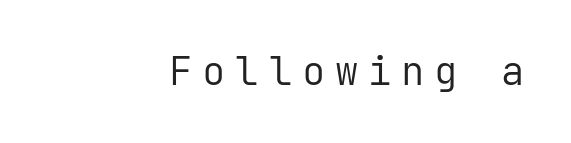
{"serif": "no", "italic": "no", "bold": "no", "weight": "regular", "width": "normal", "stroke_contrast": "low", "x_height": "medium", "monospaced": "yes", "underline": "no", "align": "right", "letter_spacing": "wide", "letter_spacing_em": 0.25, "glyph_px": 39}
